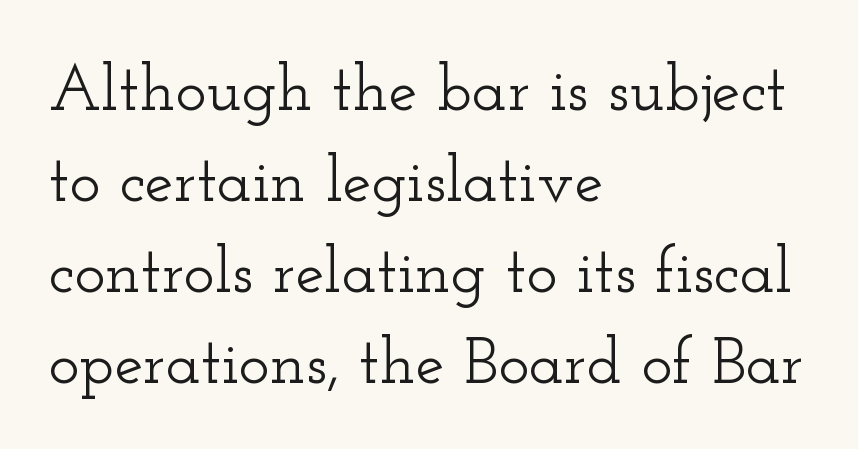
Upright lettering throughout. Character widths vary here, with narrow letters taking less room than wide ones. Leading: standard. The font family rendered here belongs to the serif group.
